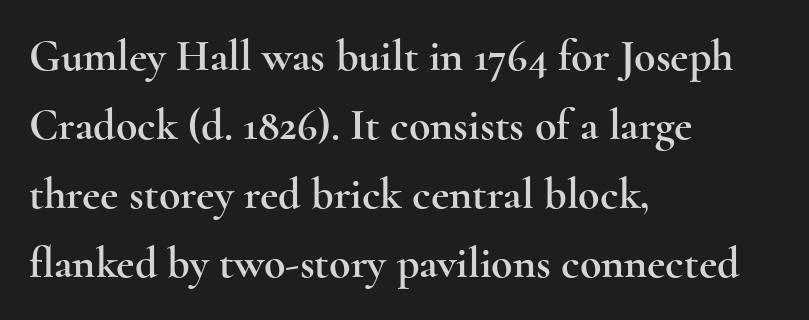
{"serif": "yes", "italic": "no", "width": "wide", "x_height": "small", "monospaced": "no", "underline": "no", "align": "left", "line_spacing": "normal", "line_spacing_ratio": 1.57, "letter_spacing": "normal", "letter_spacing_em": 0.0, "glyph_px": 44}
